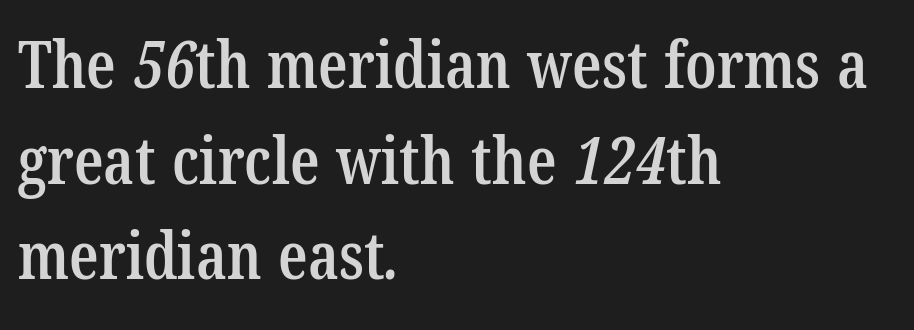
Q: Is the text bold? A: Semi-bold.
Q: Is the typeface a serif or a sans-serif typeface? A: Serif.
Q: Is the text underlined? A: No.
Q: How is the paragraph aligned? A: Left-aligned.
Q: Is the spacing between letters normal or unusually wide? A: Normal.
Q: Is the spacing between lines tight, normal or loose? A: Normal.
Q: Width (condensed, normal, or wide)? A: Condensed.
Q: Stroke contrast? A: Low.
Q: x-height? A: Medium.
Q: Monospaced? A: No.
